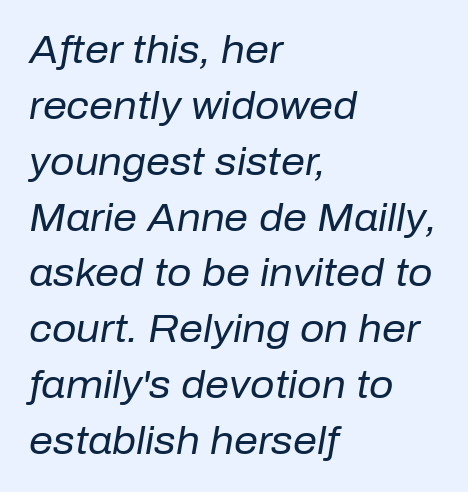
Here the designer chose a conventional face with non-uniform glyph widths. Decoration check: the copy has no underline. The type is set solid horizontally, with unmodified tracking. Quick note: italic. Summary of weight: not heavy and not bold.
